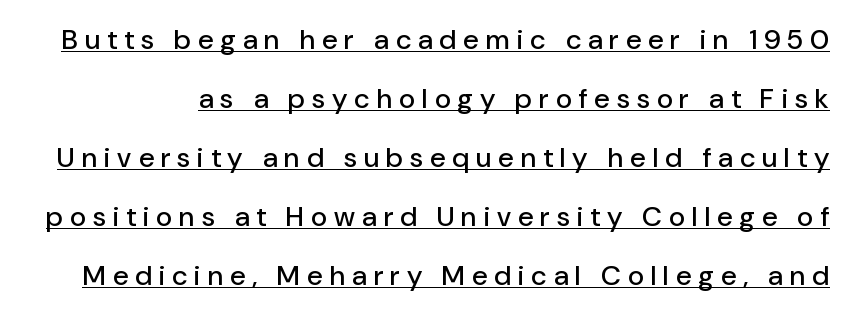
Q: Is the text italic (slanted)? A: No, it is upright.
Q: Is the typeface a serif or a sans-serif typeface? A: Sans-serif.
Q: Is the text underlined? A: Yes.
Q: Is the spacing between letters normal or unusually wide? A: Unusually wide.
Q: Is the spacing between lines tight, normal or loose? A: Loose.
Q: Width (condensed, normal, or wide)? A: Normal.
Q: Stroke contrast? A: Low.
Q: x-height? A: Medium.
Q: Monospaced? A: No.
